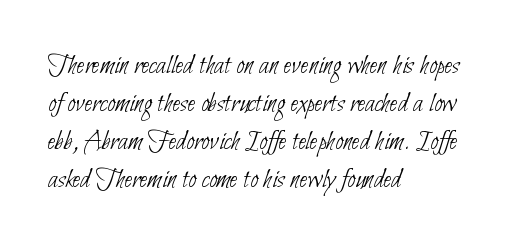
Q: Is the text bold? A: No.
Q: Is the typeface a serif or a sans-serif typeface? A: Sans-serif.
Q: Is the text underlined? A: No.
Q: How is the paragraph aligned? A: Left-aligned.
Q: Is the spacing between letters normal or unusually wide? A: Normal.
Q: Is the spacing between lines tight, normal or loose? A: Normal.
Q: Width (condensed, normal, or wide)? A: Condensed.
Q: Stroke contrast? A: Low.
Q: x-height? A: Small.
Q: Monospaced? A: No.
